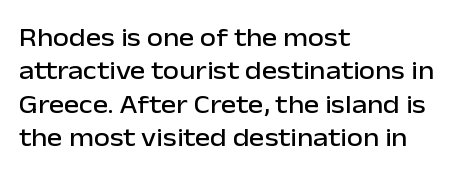
Beneath every word, the page is bare. Evenly set lines give the paragraph a standard silhouette. The compositor pushed each line to the left boundary. Spacing between characters is what you'd get straight out of the box. When letters stand straight like this, we call the style roman or upright.
